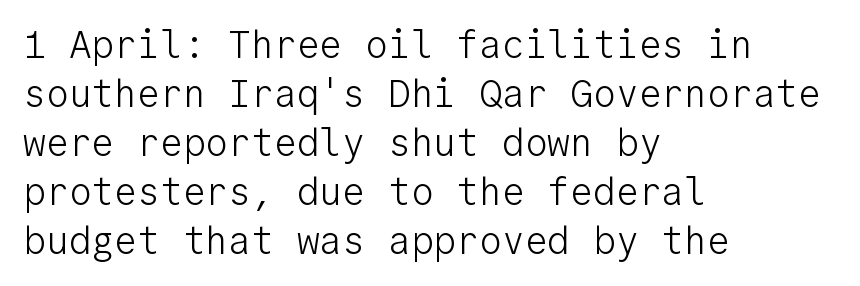
The letters march in equal steps, a hallmark of fixed-pitch type. Letterform terminals end flat and unadorned throughout the passage. The leading is moderate, giving the passage an even texture. No chunkiness to these letters — they're not bold. Any mark beneath the type? The region is blank. The passage is arranged the way most books set body copy — flush left.
